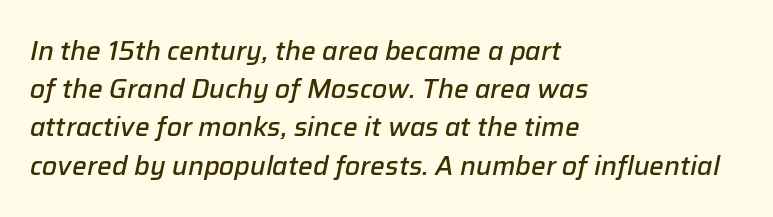
The image shows 26 px text type, italic (leaning right); set left-aligned, normal line spacing (1.47x), normal letter spacing, not underlined.
